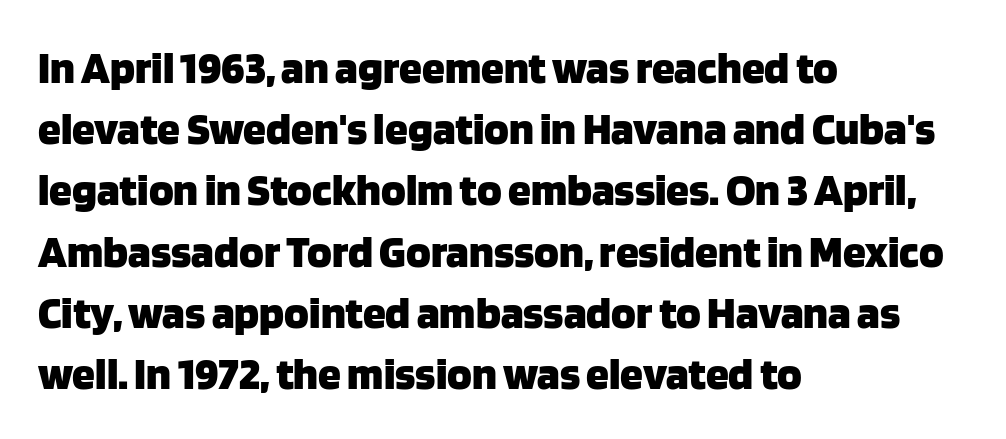
The image shows 46 px heavy sans-serif type, upright; set left-aligned, normal line spacing (1.33x), normal letter spacing, not underlined; low stroke contrast and a large x-height.
